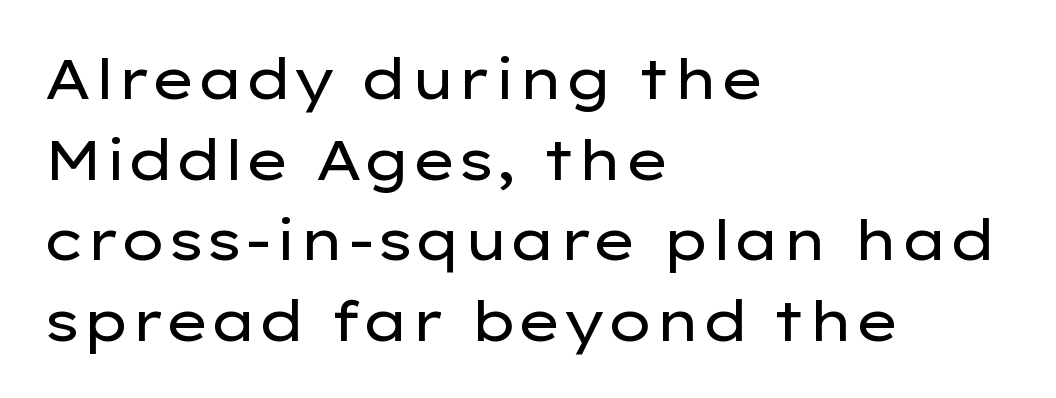
{"serif": "no", "italic": "no", "bold": "no", "weight": "regular", "width": "wide", "stroke_contrast": "low", "x_height": "medium", "monospaced": "no", "underline": "no", "align": "left", "line_spacing": "normal", "line_spacing_ratio": 1.44, "letter_spacing": "normal", "letter_spacing_em": 0.0, "glyph_px": 56}
